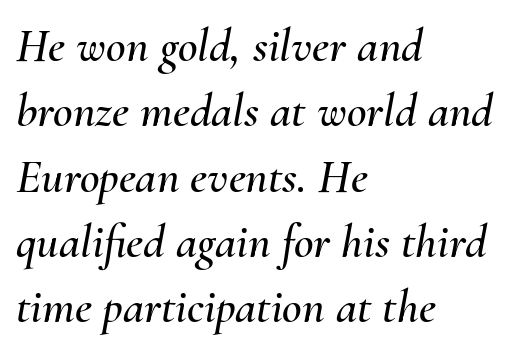
The image shows 48 px text type, italic (leaning right); set left-aligned, normal line spacing (1.36x), normal letter spacing, not underlined; medium stroke contrast and a small x-height.
